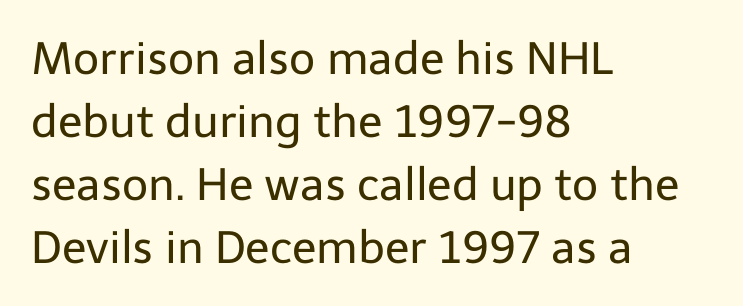
The image shows 45 px regular-weight sans-serif type, upright; set left-aligned, normal line spacing (1.4x), normal letter spacing, not underlined; low stroke contrast and a medium x-height.
